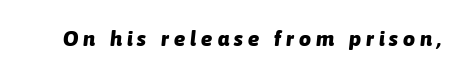
Students, this is bold: see how much ink each stroke carries. Someone cranked the tracking dial way up on this one. Underline: absent. The face used here has a pronounced slope to its letters.
